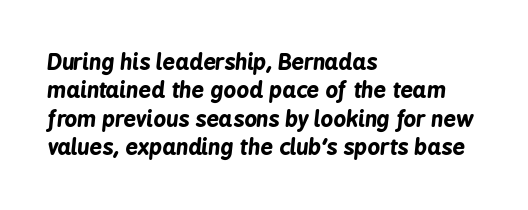
The image shows 22 px bold type, italic (leaning right); set left-aligned, normal line spacing (1.29x), normal letter spacing, not underlined.
